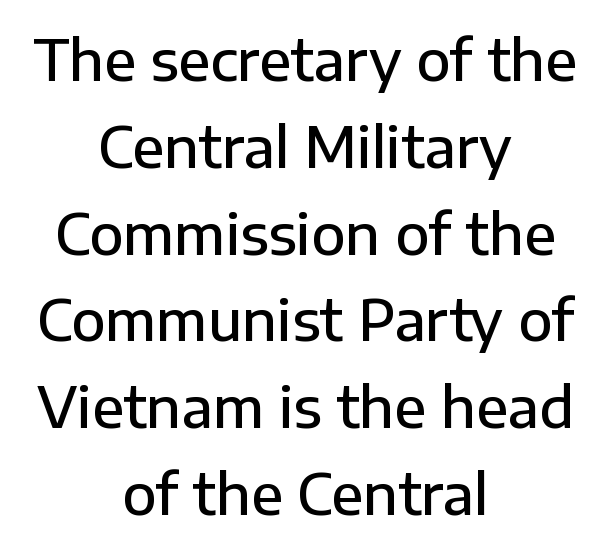
{"serif": "no", "italic": "no", "bold": "semi", "weight": "semibold", "width": "normal", "stroke_contrast": "low", "x_height": "medium", "monospaced": "no", "underline": "no", "align": "center", "line_spacing": "normal", "line_spacing_ratio": 1.55, "letter_spacing": "normal", "letter_spacing_em": 0.0, "glyph_px": 56}
